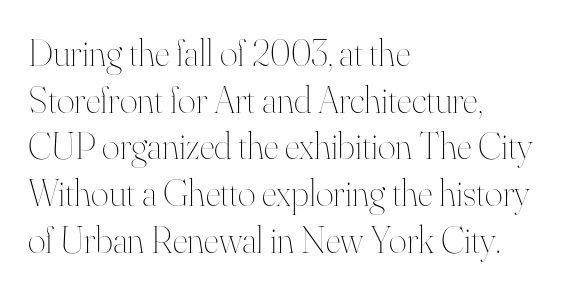
The letters sit at their default tracking, neither squeezed nor spread. The paragraph shown leans on its left margin. Anything drawn beneath the words? Only blank space. Here the designer chose a conventional face with non-uniform glyph widths.
